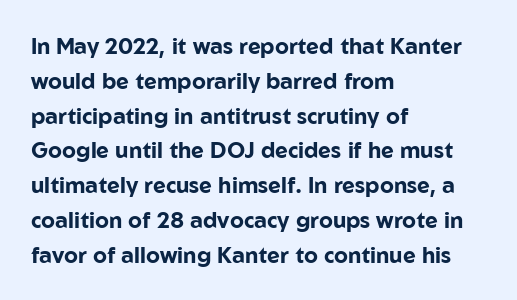
The image shows 22 px bold type, upright; set left-aligned, normal line spacing (1.58x), normal letter spacing, not underlined.
